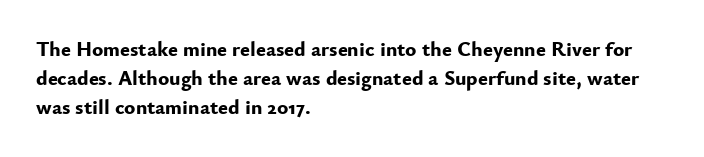
{"italic": "no", "bold": "yes", "underline": "no", "align": "left", "line_spacing": "normal", "line_spacing_ratio": 1.37, "letter_spacing": "normal", "letter_spacing_em": 0.0, "glyph_px": 21}
